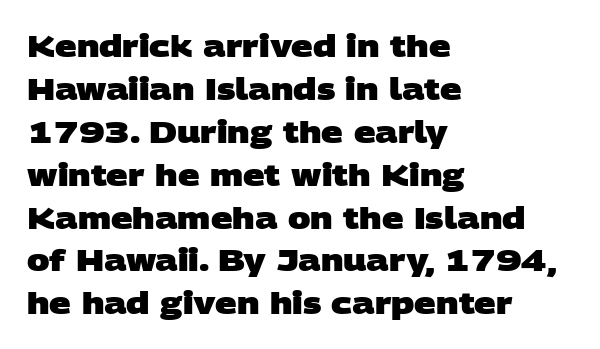
{"serif": "no", "bold": "yes", "weight": "heavy", "width": "wide", "stroke_contrast": "low", "x_height": "large", "monospaced": "no", "underline": "no", "align": "left", "line_spacing": "normal", "line_spacing_ratio": 1.43, "letter_spacing": "normal", "letter_spacing_em": 0.0, "glyph_px": 30}
